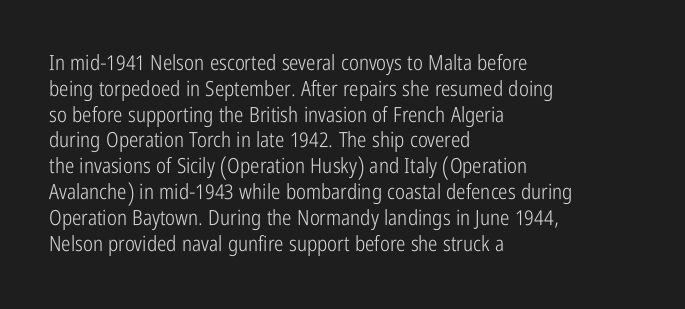
Q: Is the text bold? A: No.
Q: Is the text italic (slanted)? A: No, it is upright.
Q: Is the text underlined? A: No.
Q: How is the paragraph aligned? A: Left-aligned.
Q: Is the spacing between letters normal or unusually wide? A: Normal.
